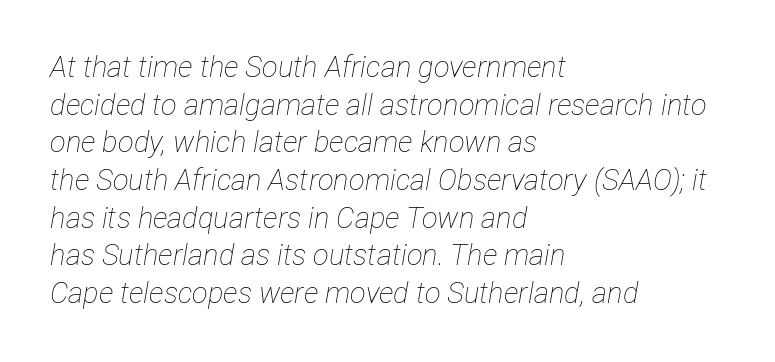
{"italic": "yes", "lean": "right", "slant_degrees": 12, "bold": "no", "weight": "thin", "width": "condensed", "stroke_contrast": "low", "x_height": "medium", "monospaced": "no", "underline": "no", "align": "left", "line_spacing": "normal", "line_spacing_ratio": 1.3, "letter_spacing": "normal", "letter_spacing_em": 0.0, "glyph_px": 29}
